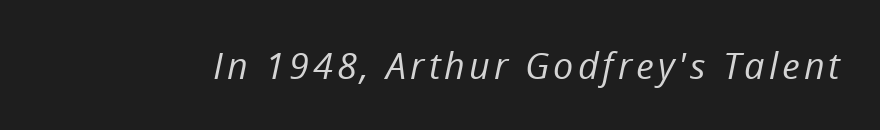
{"italic": "yes", "lean": "right", "slant_degrees": 12, "bold": "no", "weight": "regular", "width": "normal", "stroke_contrast": "low", "x_height": "medium", "monospaced": "no", "underline": "no", "glyph_px": 36}
